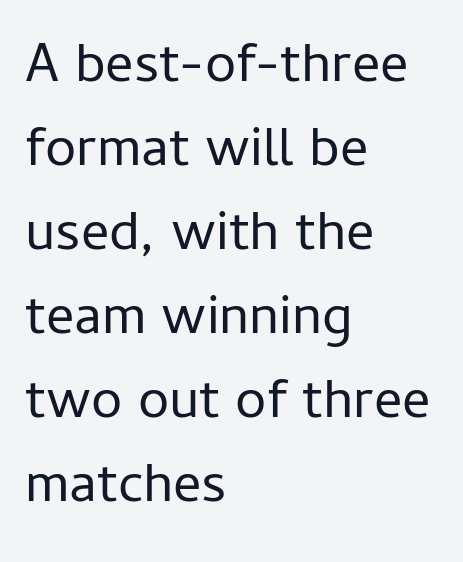
{"serif": "no", "italic": "no", "bold": "no", "weight": "regular", "width": "normal", "stroke_contrast": "low", "x_height": "medium", "monospaced": "no", "underline": "no", "align": "left", "line_spacing": "normal", "line_spacing_ratio": 1.5, "letter_spacing": "normal", "letter_spacing_em": 0.0, "glyph_px": 56}
